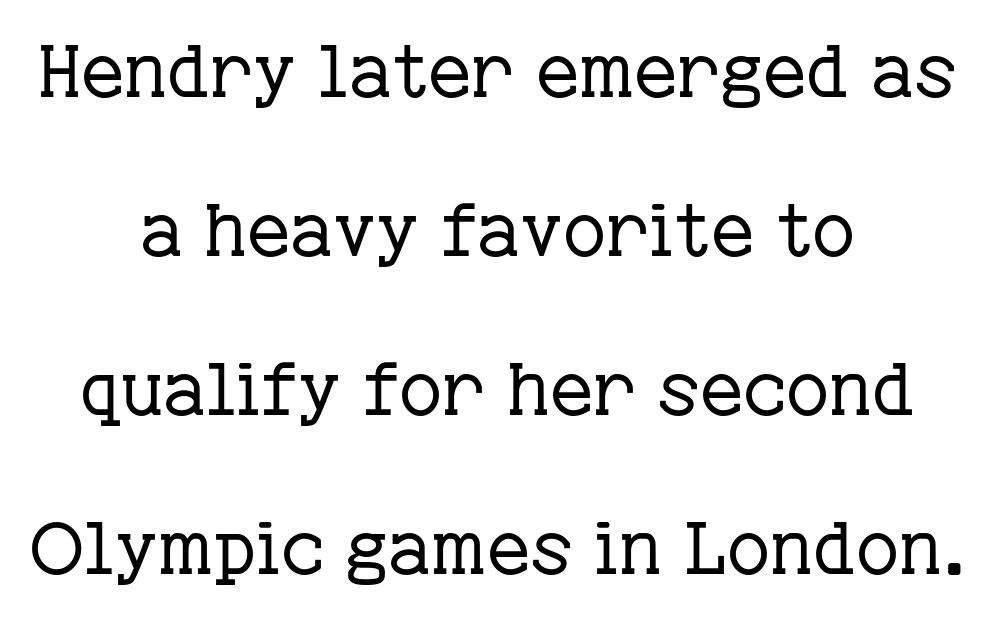
The image shows 74 px regular-weight serif type, upright; set centered, loose line spacing (2.15x), normal letter spacing, not underlined; low stroke contrast and a medium x-height.
